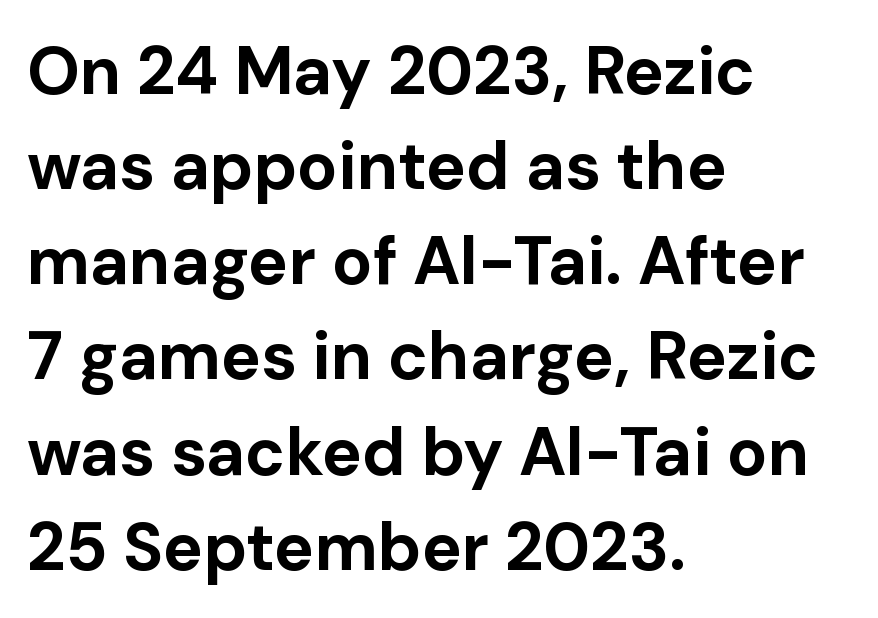
The image shows 67 px bold sans-serif type, upright; set left-aligned, normal line spacing (1.42x), normal letter spacing, not underlined; low stroke contrast and a medium x-height.
